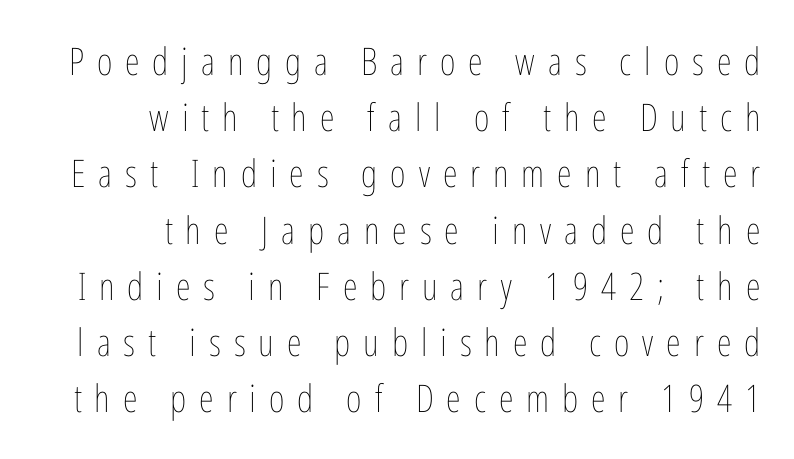
Q: Is the text bold? A: No.
Q: Is the text italic (slanted)? A: No, it is upright.
Q: Is the text underlined? A: No.
Q: How is the paragraph aligned? A: Right-aligned.
Q: Is the spacing between letters normal or unusually wide? A: Unusually wide.
Q: Is the spacing between lines tight, normal or loose? A: Normal.
Q: Width (condensed, normal, or wide)? A: Condensed.
Q: Stroke contrast? A: Low.
Q: x-height? A: Medium.
Q: Monospaced? A: No.
